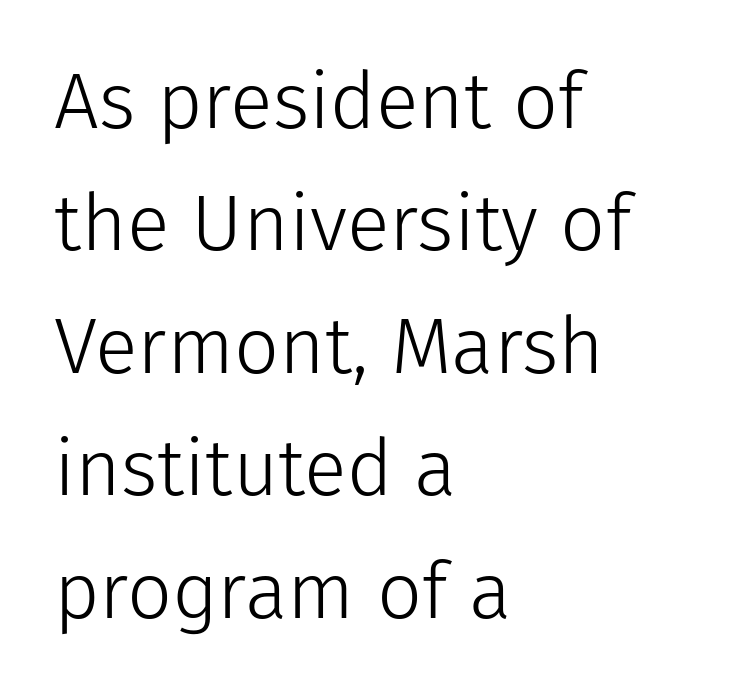
Q: Is the text bold? A: No.
Q: Is the text italic (slanted)? A: No, it is upright.
Q: Is the typeface a serif or a sans-serif typeface? A: Sans-serif.
Q: Is the text underlined? A: No.
Q: How is the paragraph aligned? A: Left-aligned.
Q: Is the spacing between letters normal or unusually wide? A: Normal.
Q: Is the spacing between lines tight, normal or loose? A: Normal.
Q: Width (condensed, normal, or wide)? A: Normal.
Q: Stroke contrast? A: Low.
Q: x-height? A: Medium.
Q: Monospaced? A: No.
